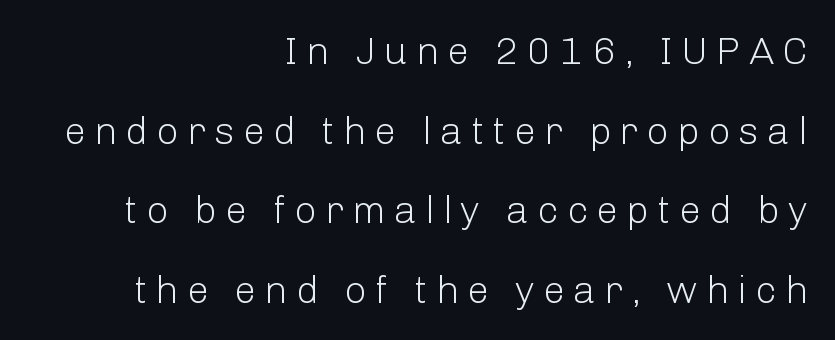
Q: Is the text bold? A: No.
Q: Is the text italic (slanted)? A: No, it is upright.
Q: Is the typeface a serif or a sans-serif typeface? A: Sans-serif.
Q: Is the text underlined? A: No.
Q: How is the paragraph aligned? A: Right-aligned.
Q: Is the spacing between letters normal or unusually wide? A: Unusually wide.
Q: Is the spacing between lines tight, normal or loose? A: Loose.
Q: Width (condensed, normal, or wide)? A: Normal.
Q: Stroke contrast? A: Low.
Q: x-height? A: Medium.
Q: Monospaced? A: No.
